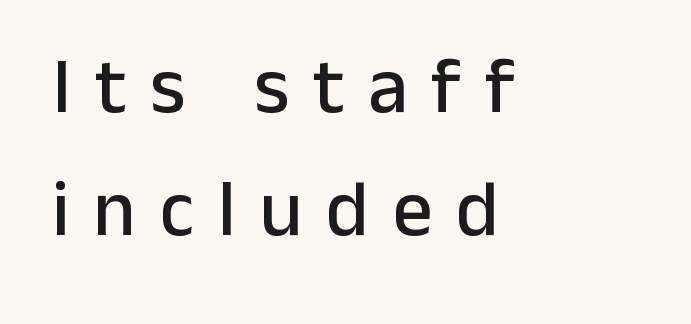
The image shows 79 px sans-serif type, upright; set left-aligned, normal line spacing (1.56x), unusually wide letter spacing (+0.3 em), not underlined; low stroke contrast and a medium x-height.
